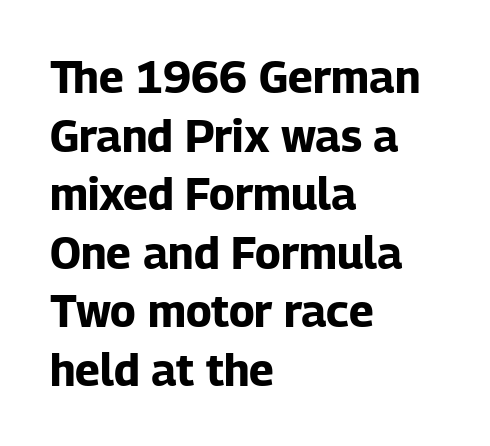
Q: Is the text bold? A: Yes.
Q: Is the text italic (slanted)? A: No, it is upright.
Q: Is the typeface a serif or a sans-serif typeface? A: Sans-serif.
Q: Is the text underlined? A: No.
Q: How is the paragraph aligned? A: Left-aligned.
Q: Is the spacing between letters normal or unusually wide? A: Normal.
Q: Is the spacing between lines tight, normal or loose? A: Normal.
Q: Width (condensed, normal, or wide)? A: Normal.
Q: Stroke contrast? A: Low.
Q: x-height? A: Medium.
Q: Monospaced? A: No.
